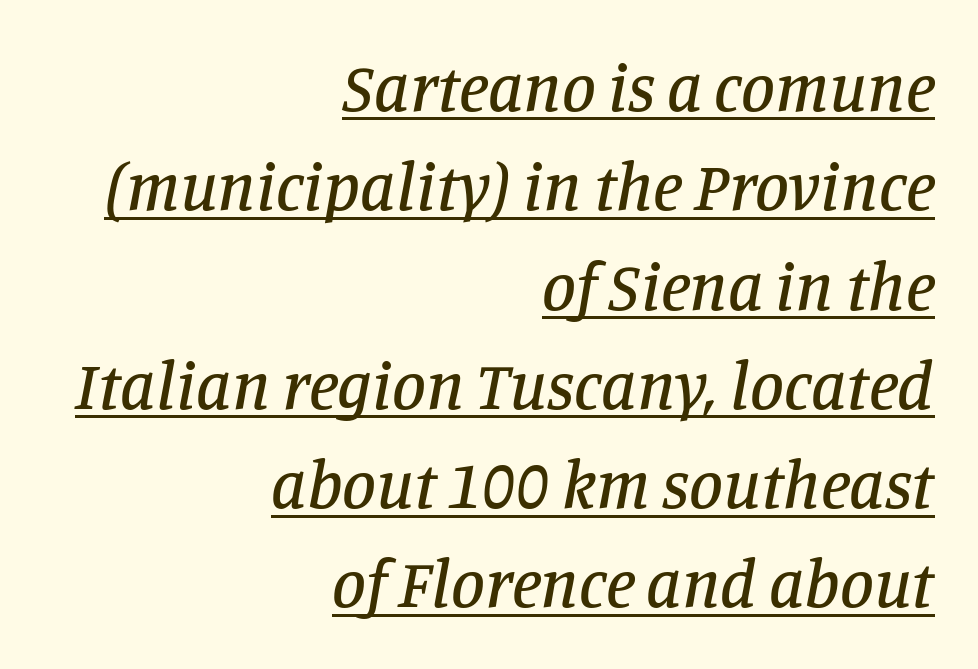
Underline: present. Standard letterfit; no display-style spreading of the glyphs. Looking at the ascenders, they clearly lean. A serif font was chosen for this passage. A student would call this right alignment; a typographer would say flush right, rag left. These lines are rendered in a variable-pitch font.
